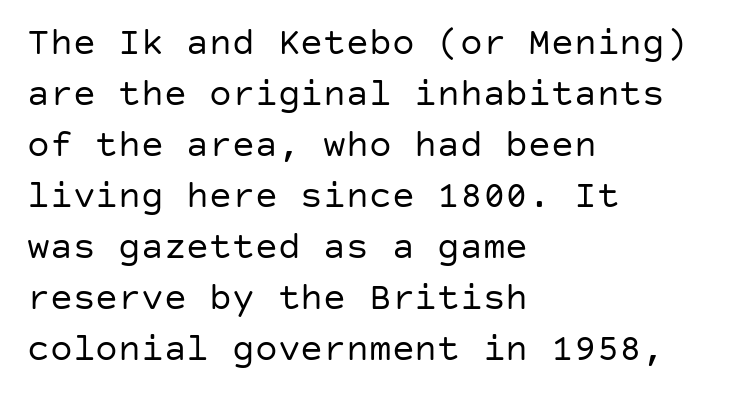
The tracking reads as untouched default to a designer's eye. Underline: absent. This is sans-serif lettering, the kind often seen on screens and signage. Tall strokes in this sample are plumb rather than angled.
